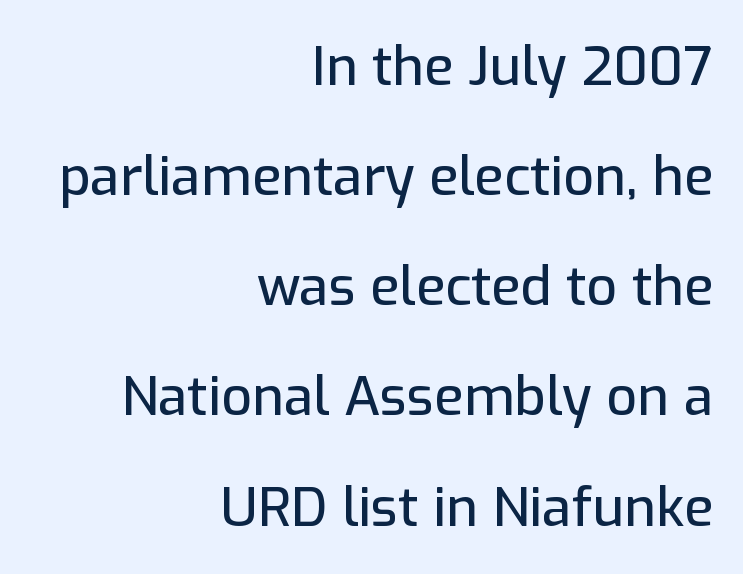
Look at the tracking — it's just the regular setting, nothing added. The letters stand upright; this is a roman face. A bare baseline throughout the passage. The rag falls on the left side of this text block. Widely set lines give the paragraph a tall, airy silhouette.
